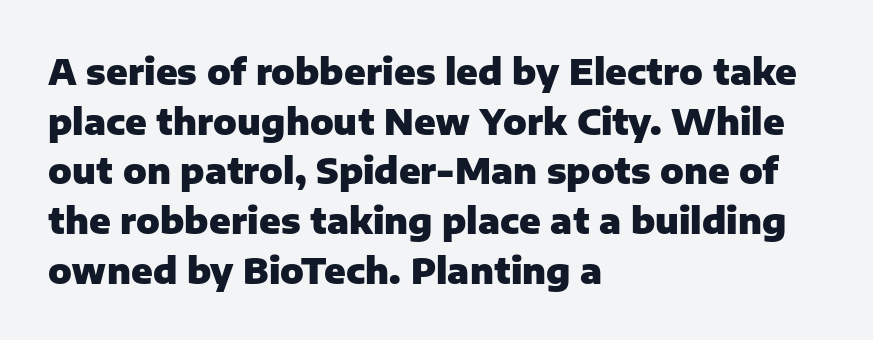
The image shows 35 px heavy sans-serif type, upright; set left-aligned, normal line spacing (1.42x), normal letter spacing, not underlined; low stroke contrast and a medium x-height.
